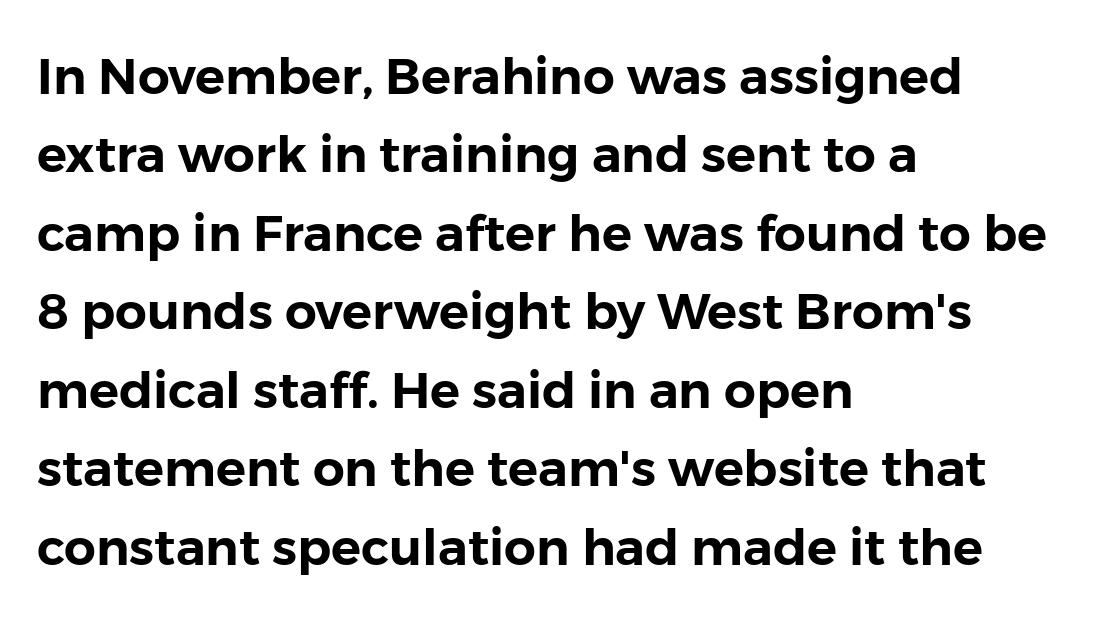
Q: Is the text italic (slanted)? A: No, it is upright.
Q: Is the typeface a serif or a sans-serif typeface? A: Sans-serif.
Q: Is the text underlined? A: No.
Q: How is the paragraph aligned? A: Left-aligned.
Q: Is the spacing between letters normal or unusually wide? A: Normal.
Q: Is the spacing between lines tight, normal or loose? A: Normal.
Q: Width (condensed, normal, or wide)? A: Normal.
Q: Stroke contrast? A: Low.
Q: x-height? A: Medium.
Q: Monospaced? A: No.
